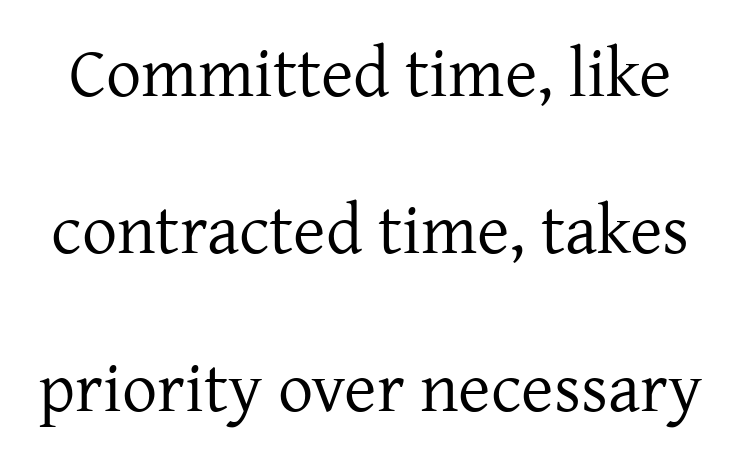
The image shows 70 px regular-weight serif type, upright; set loose line spacing (2.25x), normal letter spacing, not underlined; low stroke contrast and a medium x-height.
